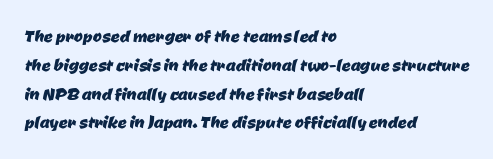
Q: Is the text underlined? A: No.
Q: How is the paragraph aligned? A: Left-aligned.
Q: Is the spacing between letters normal or unusually wide? A: Normal.
Q: Is the spacing between lines tight, normal or loose? A: Normal.
